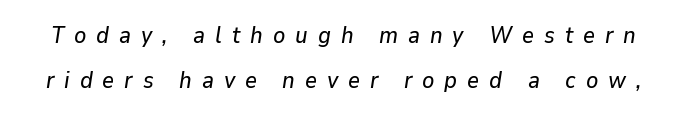
{"italic": "yes", "lean": "right", "slant_degrees": 9, "underline": "no", "line_spacing": "loose", "line_spacing_ratio": 1.94, "letter_spacing": "wide", "letter_spacing_em": 0.43, "glyph_px": 23}
